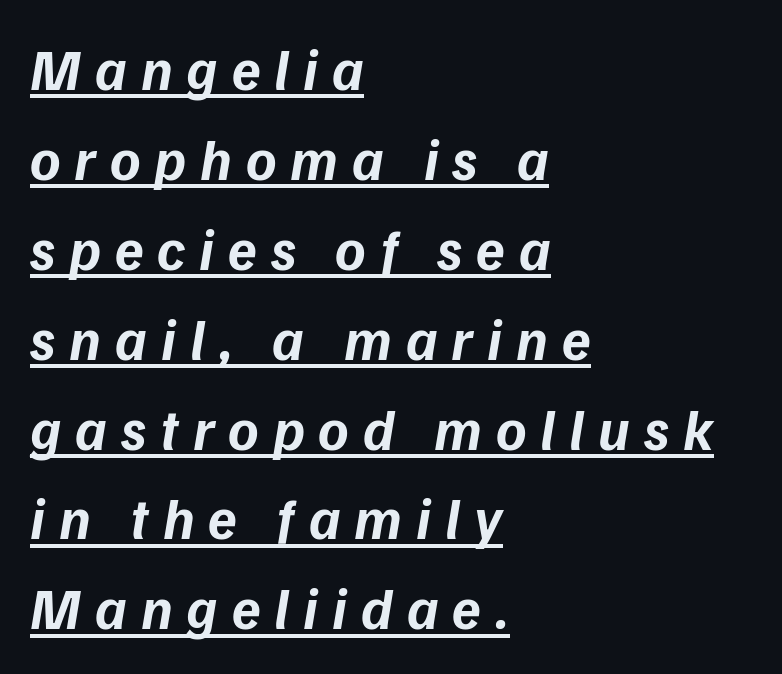
The glyphs have the mass of a bold cut. This is oblique type, the kind used for emphasis or titles. Honestly, the row spacing looks completely unremarkable. Left-aligned paragraph, ragged on the right. Letter spacing: wide.
